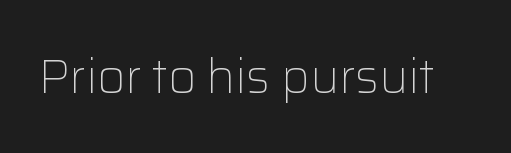
{"serif": "no", "italic": "no", "bold": "no", "weight": "light", "width": "normal", "stroke_contrast": "low", "x_height": "medium", "monospaced": "no", "underline": "no", "letter_spacing": "normal", "letter_spacing_em": 0.0, "glyph_px": 48}
